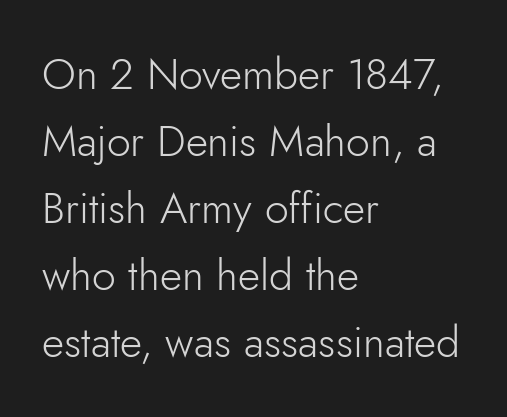
These lines are set flush left with a ragged right edge. Letter spacing: default. Varying glyph widths throughout — classic text-font behaviour. These lines were composed using upright roman letters. Caption: face not bold, strokes unweighted. The space between consecutive lines is moderate.
